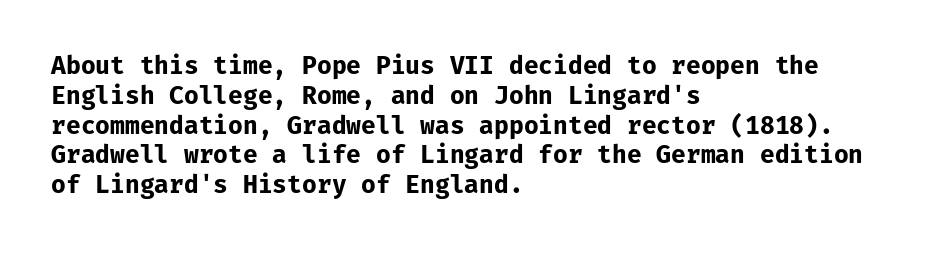
The image shows 24 px bold type, upright; set left-aligned, line spacing 1.24x, normal letter spacing, not underlined.
